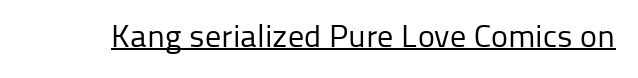
Has an underline been added? It has. I'd call this a sans setting — the letters go barefoot. No italicization has been applied; the sample stays upright. The typesetting does not lean heavy: it is not bold. You could call the tracking neutral — neither tight nor loose.
